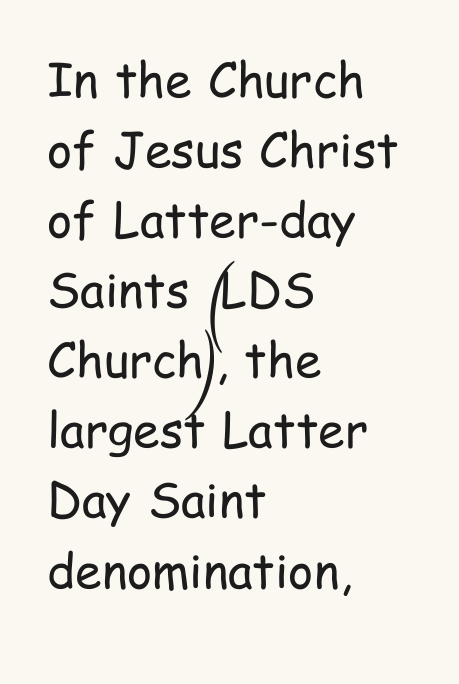
Visually the block forms a straight wall on the left and a jagged coastline on the right. How are the letters spaced? Ordinarily, with no added tracking. Style check: upright. Varying glyph widths throughout — classic text-font behaviour.
